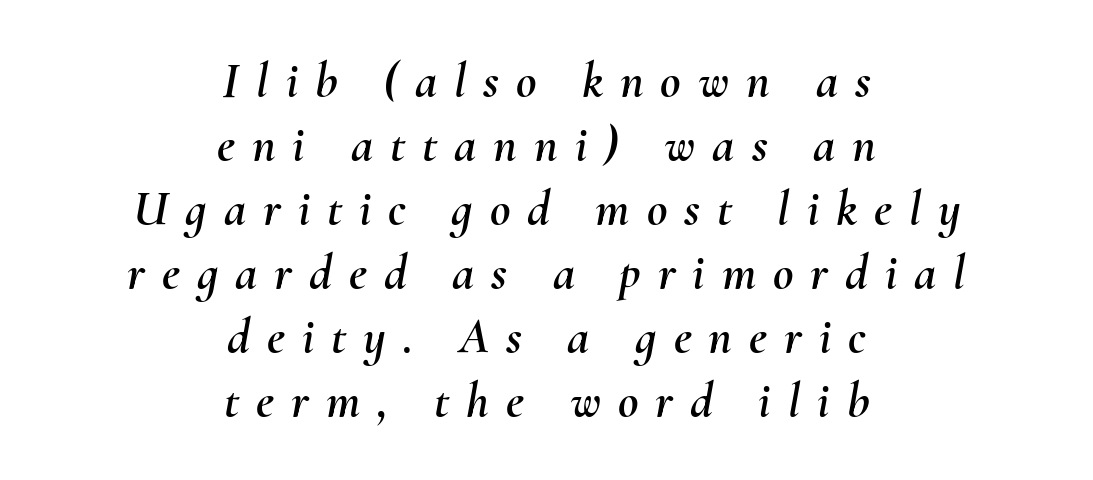
The image shows 50 px text type, italic (leaning right); set centered, normal line spacing (1.28x), unusually wide letter spacing (+0.34 em), not underlined; medium stroke contrast and a small x-height.
